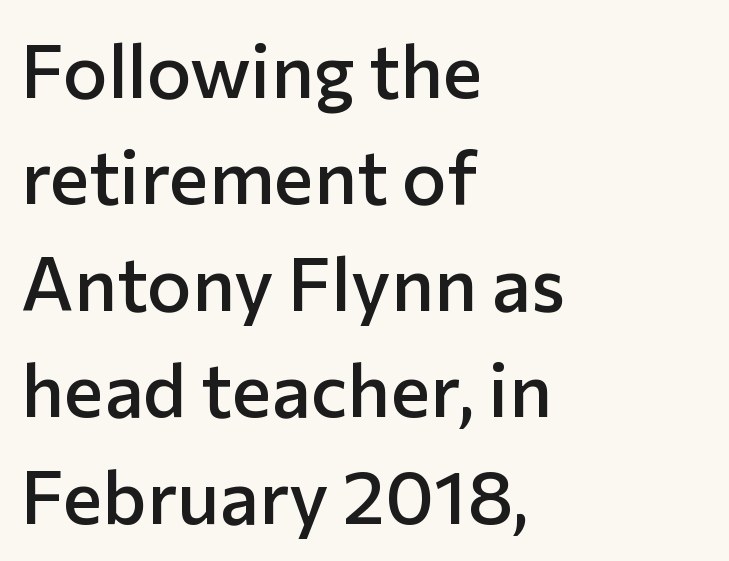
{"serif": "no", "italic": "no", "bold": "semi", "weight": "semibold", "width": "normal", "stroke_contrast": "low", "x_height": "medium", "monospaced": "no", "underline": "no", "align": "left", "line_spacing": "normal", "line_spacing_ratio": 1.42, "letter_spacing": "normal", "letter_spacing_em": 0.0, "glyph_px": 75}
